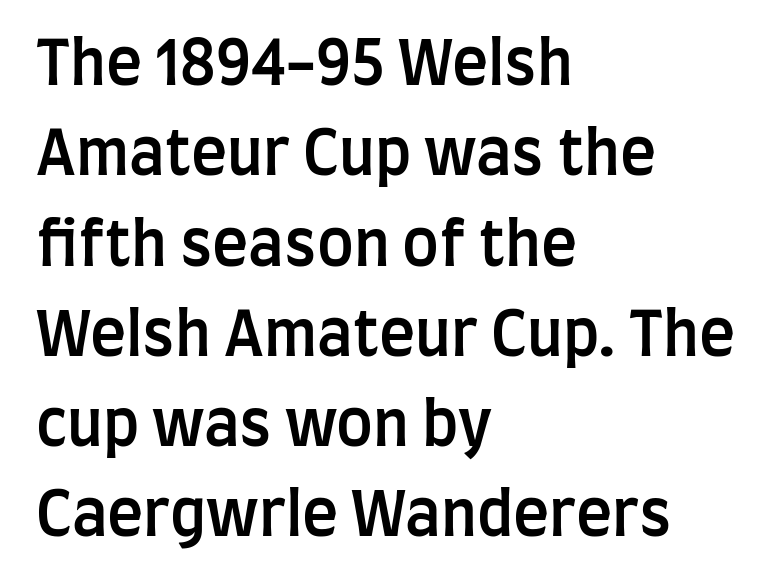
{"serif": "no", "italic": "no", "bold": "semi", "weight": "semibold", "width": "condensed", "stroke_contrast": "low", "x_height": "large", "monospaced": "no", "underline": "no", "align": "left", "line_spacing": "normal", "line_spacing_ratio": 1.48, "letter_spacing": "normal", "letter_spacing_em": 0.0, "glyph_px": 61}
